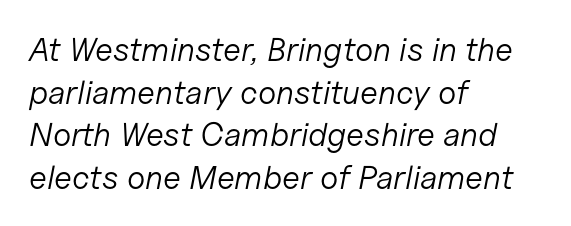
The image shows 33 px light type, italic (leaning right); set left-aligned, normal line spacing (1.29x), normal letter spacing, not underlined; low stroke contrast and a medium x-height.
